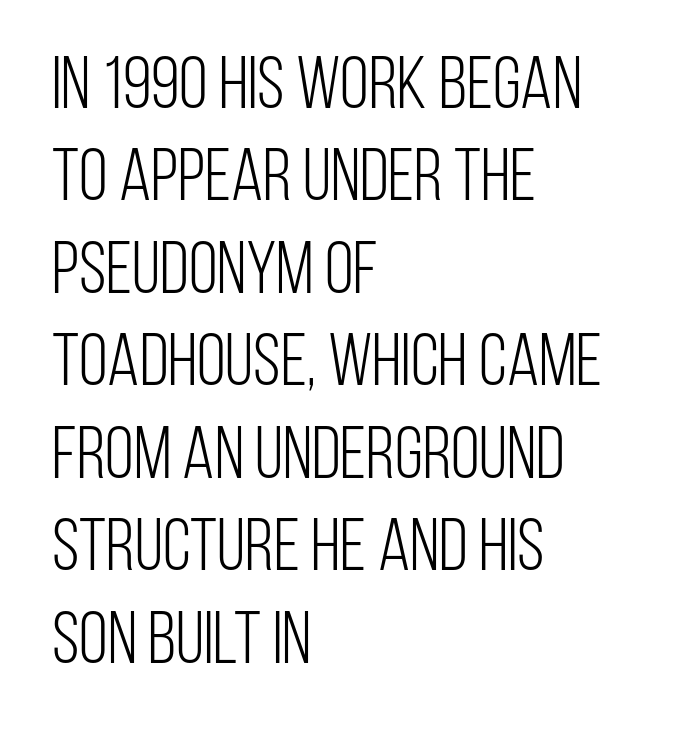
Each word holds together tightly as a unit, with standard inter-letter gaps. The letterforms sit at book weight or below. A classic flush-left, rag-right setting is used for this passage. This is the regular roman posture of the typeface. Normally led — the rows are evenly, conventionally spaced. This sample has the flowing, uneven cadence of proportional lettering.
